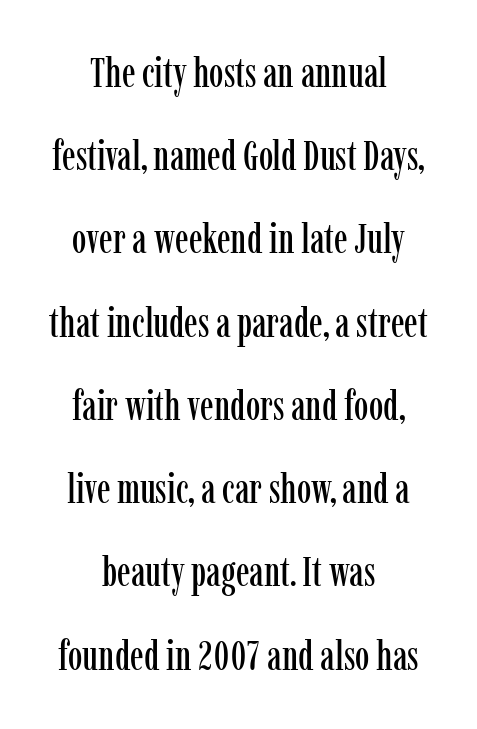
Is this a sans? No — the strokes have serifs. Rendered with straight, roman letterforms. The letters advance in unequal steps, a hallmark of proportional type. Horizontal alignment here is central, giving a formal, balanced look. The tracking reads as untouched default to a designer's eye.
